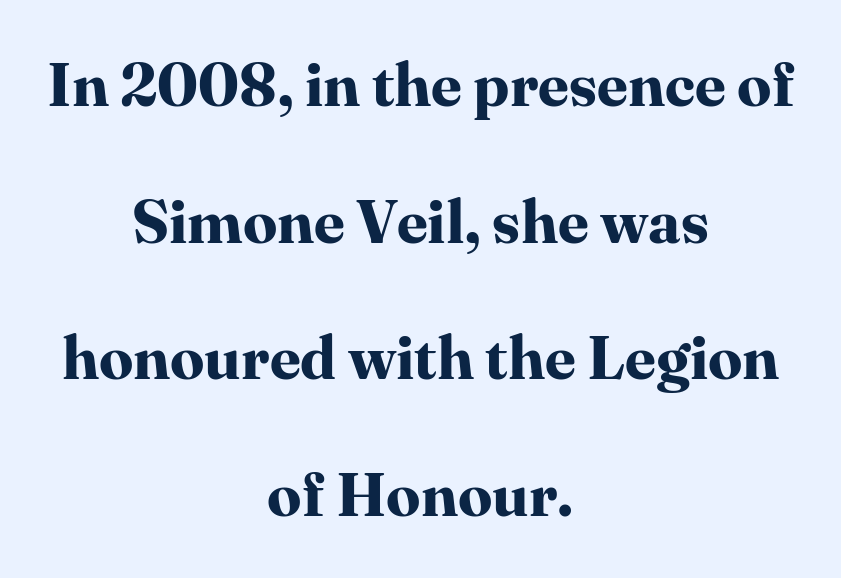
Little horizontal feet cap the strokes, marking this as serif type. Any mark beneath the type? The region is blank. The rendering uses natural spacing where letterforms have individual widths. As a designer I'd log this as weight 700, bold.
